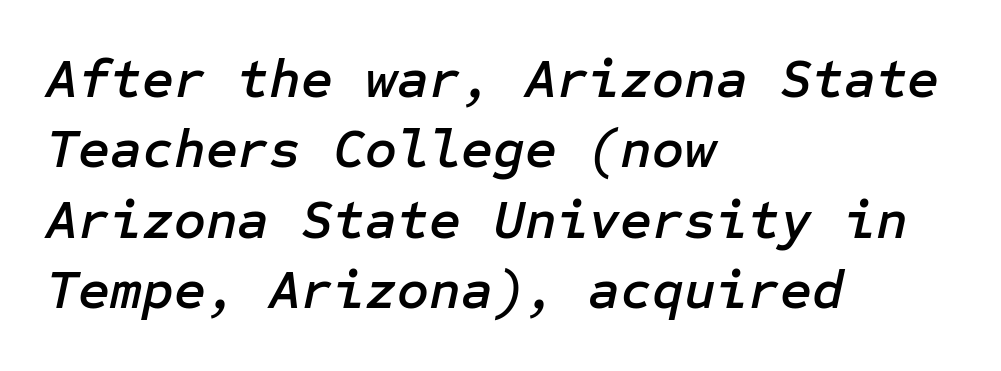
The image shows 55 px text type, italic (leaning right); set left-aligned, normal line spacing (1.28x), normal letter spacing, not underlined; low stroke contrast and a medium x-height.
